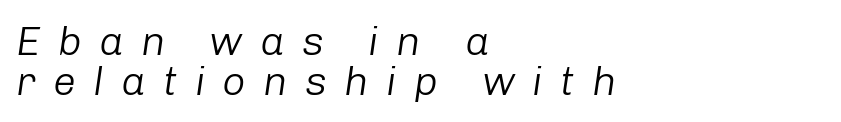
{"italic": "yes", "lean": "right", "slant_degrees": 8, "bold": "no", "weight": "light", "width": "normal", "stroke_contrast": "low", "x_height": "medium", "monospaced": "no", "underline": "no", "align": "left", "line_spacing": "tight", "line_spacing_ratio": 0.97, "letter_spacing": "wide", "letter_spacing_em": 0.42, "glyph_px": 41}
